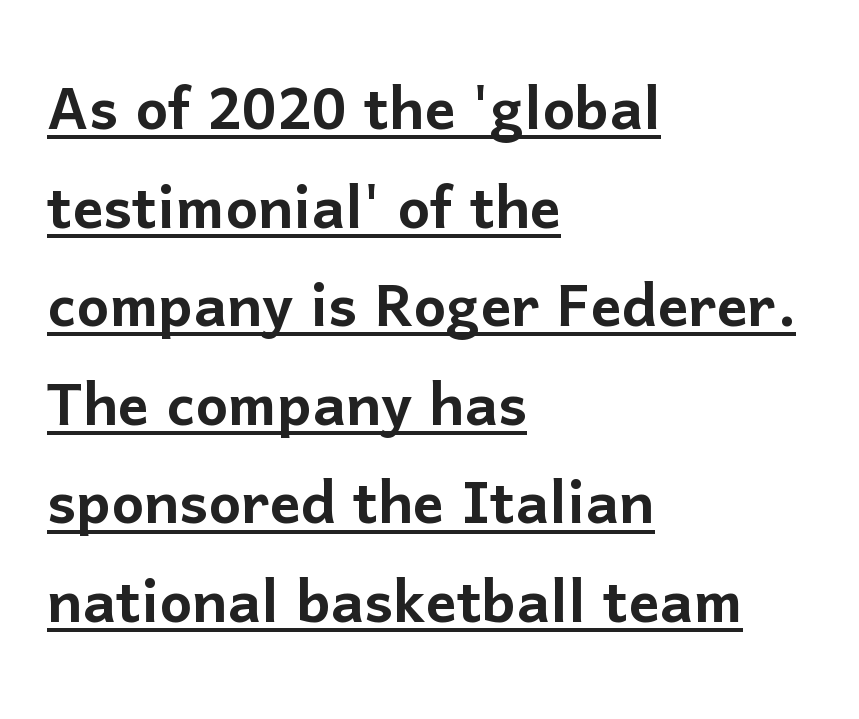
Q: Is the text italic (slanted)? A: No, it is upright.
Q: Is the typeface a serif or a sans-serif typeface? A: Sans-serif.
Q: Is the text underlined? A: Yes.
Q: How is the paragraph aligned? A: Left-aligned.
Q: Is the spacing between letters normal or unusually wide? A: Normal.
Q: Is the spacing between lines tight, normal or loose? A: Normal.
Q: Width (condensed, normal, or wide)? A: Normal.
Q: Stroke contrast? A: Low.
Q: x-height? A: Medium.
Q: Monospaced? A: No.
